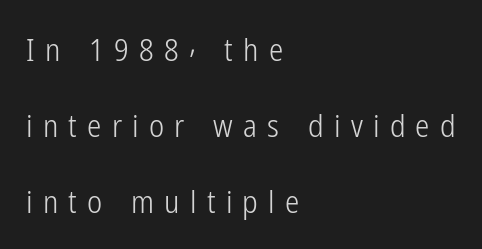
Q: Is the text bold? A: No.
Q: Is the text italic (slanted)? A: No, it is upright.
Q: Is the typeface a serif or a sans-serif typeface? A: Sans-serif.
Q: Is the text underlined? A: No.
Q: How is the paragraph aligned? A: Left-aligned.
Q: Is the spacing between letters normal or unusually wide? A: Unusually wide.
Q: Is the spacing between lines tight, normal or loose? A: Loose.
Q: Width (condensed, normal, or wide)? A: Condensed.
Q: Stroke contrast? A: Low.
Q: x-height? A: Medium.
Q: Monospaced? A: No.
